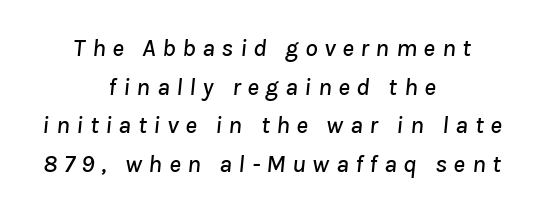
Q: Is the text italic (slanted)? A: Yes, it leans right by about 8 degrees.
Q: Is the text underlined? A: No.
Q: How is the paragraph aligned? A: Centered.
Q: Is the spacing between letters normal or unusually wide? A: Unusually wide.
Q: Is the spacing between lines tight, normal or loose? A: Normal.
